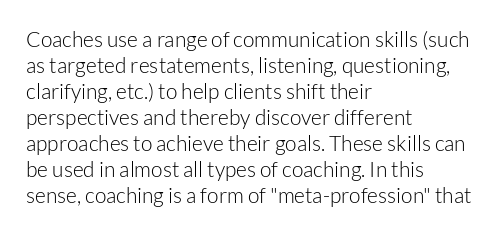
{"italic": "no", "bold": "no", "underline": "no", "align": "left", "line_spacing_ratio": 1.24, "letter_spacing": "normal", "letter_spacing_em": 0.0, "glyph_px": 21}
